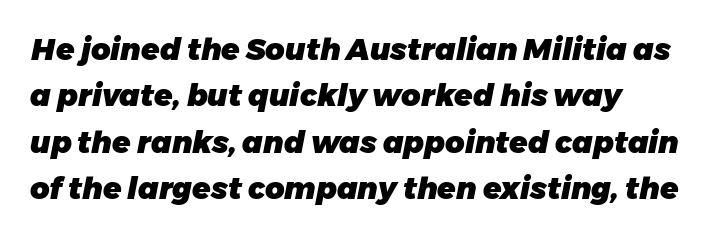
Decoration check: the copy has no underline. Is this a fixed-width face? No — the glyphs have proportional, varying widths. On the weight axis this lands at bold, roughly 700. How are the letters spaced? Ordinarily, with no added tracking. The space between consecutive lines is moderate.
